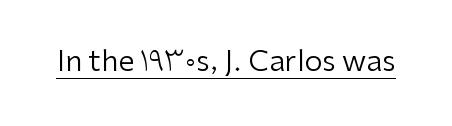
{"serif": "no", "italic": "no", "bold": "no", "weight": "regular", "width": "normal", "stroke_contrast": "low", "x_height": "medium", "monospaced": "no", "underline": "yes", "letter_spacing": "normal", "letter_spacing_em": 0.0, "glyph_px": 29}
